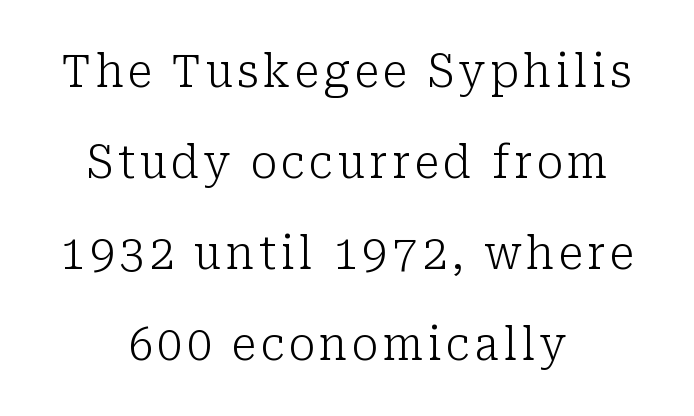
{"serif": "yes", "italic": "no", "bold": "no", "weight": "light", "width": "normal", "stroke_contrast": "low", "x_height": "medium", "monospaced": "no", "underline": "no", "align": "center", "line_spacing": "loose", "line_spacing_ratio": 2.02, "glyph_px": 45}
